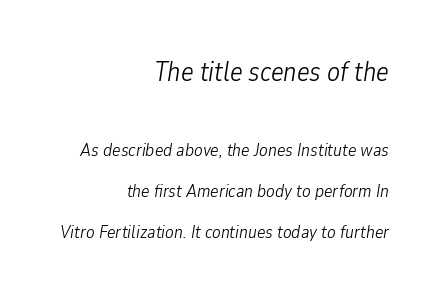
The image shows 27 px text type, italic (leaning right); set right-aligned, loose line spacing (2.3x), normal letter spacing, not underlined; the first (top) block is 1.5x larger.
